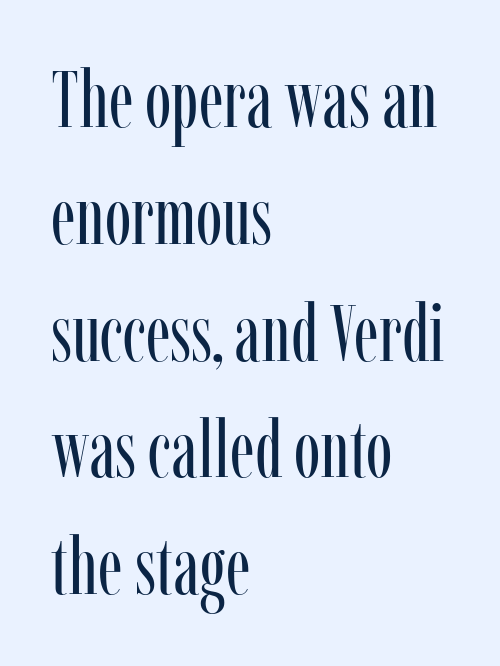
{"serif": "yes", "italic": "no", "bold": "no", "weight": "regular", "width": "condensed", "stroke_contrast": "low", "x_height": "medium", "monospaced": "no", "underline": "no", "align": "left", "line_spacing": "normal", "line_spacing_ratio": 1.46, "letter_spacing": "normal", "letter_spacing_em": 0.0, "glyph_px": 80}
